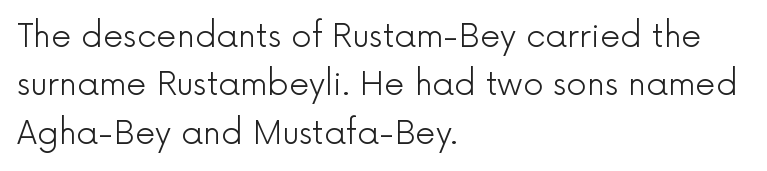
The image shows 32 px light sans-serif type, upright; set left-aligned, normal line spacing (1.51x), normal letter spacing, not underlined; a medium x-height.
